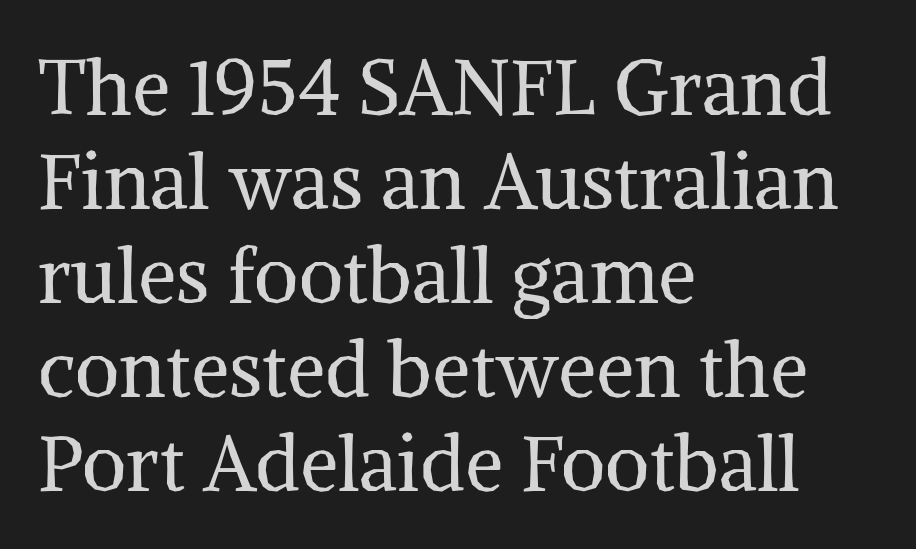
{"serif": "yes", "italic": "no", "bold": "no", "weight": "regular", "width": "normal", "stroke_contrast": "medium", "x_height": "medium", "monospaced": "no", "underline": "no", "align": "left", "line_spacing_ratio": 1.22, "letter_spacing": "normal", "letter_spacing_em": 0.0, "glyph_px": 77}
